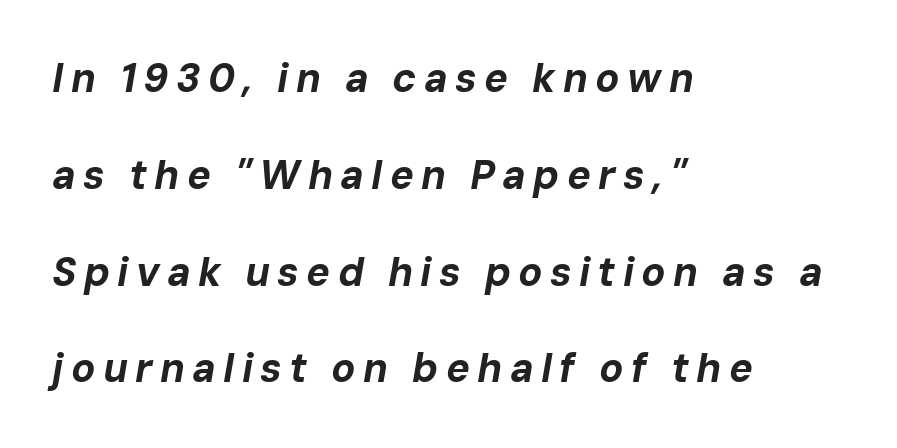
Set as a true bold cut, around the 700 mark. Notice how the passage keeps a crisp vertical edge on the left only. Character widths vary here, with narrow letters taking less room than wide ones. Loosely led — the rows are spread out.
